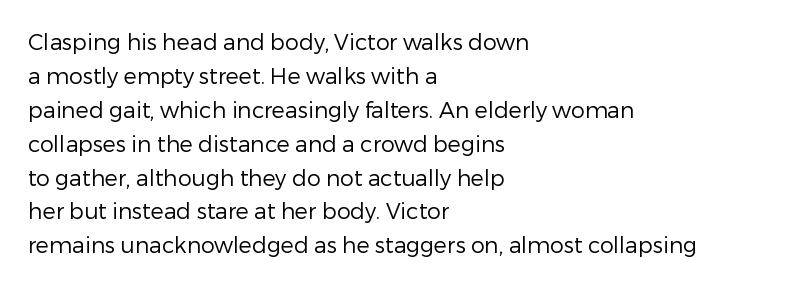
These lines stack with their left ends in a neat column. Any mark beneath the type? The region is blank. Short note: letters normally spaced. The type sits square on the baseline with zero lean.
